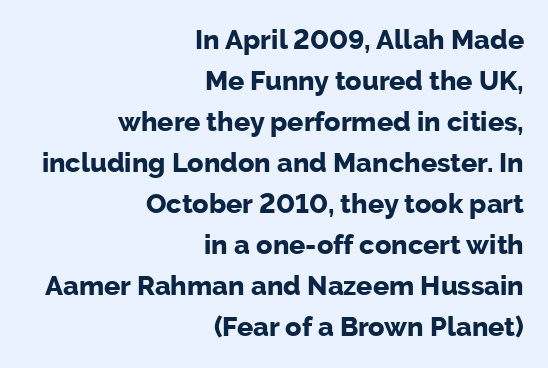
Is the type bold? Yes — the strokes are clearly thick and heavy. The horizontal fit of the characters is conventional and even. Only glyphs here, with clear space below each row. In terms of leading, this rendering sits right in the middle. The rendering anchors every line to the right-hand side.
